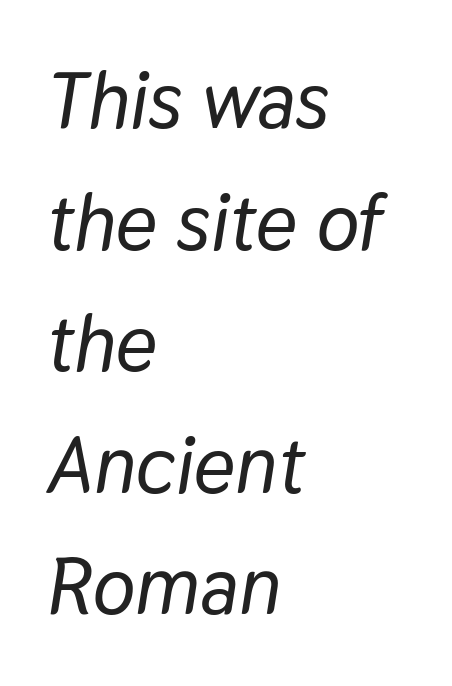
{"italic": "yes", "lean": "right", "slant_degrees": 9, "width": "normal", "stroke_contrast": "low", "x_height": "medium", "monospaced": "no", "underline": "no", "align": "left", "line_spacing": "normal", "line_spacing_ratio": 1.52, "letter_spacing": "normal", "letter_spacing_em": 0.0, "glyph_px": 80}
